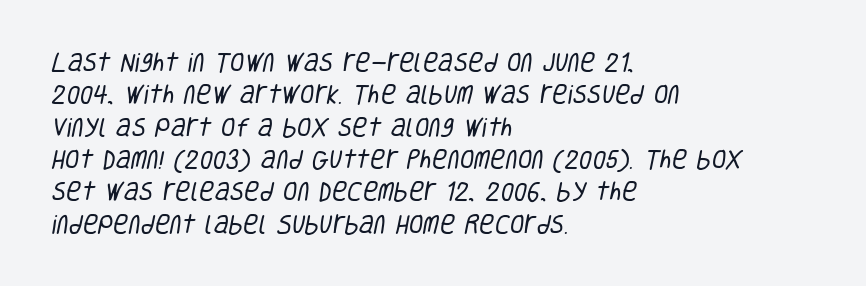
The image shows 21 px text type; set left-aligned, normal line spacing (1.54x), normal letter spacing, not underlined.
